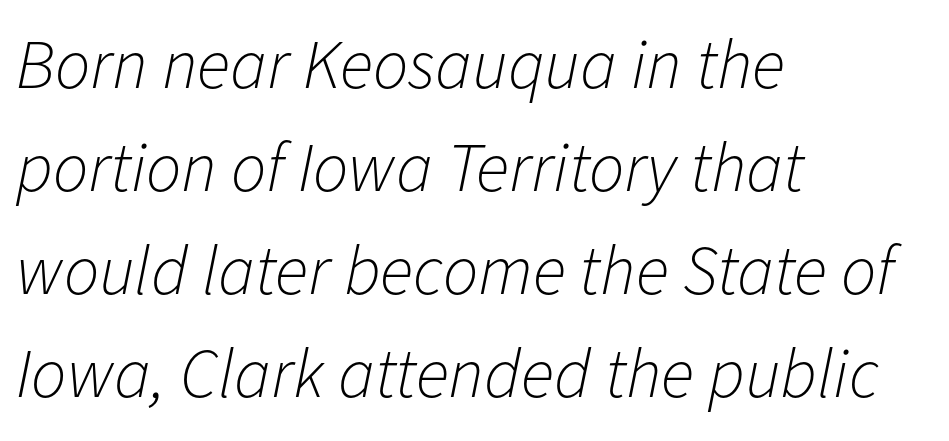
Tracking here is standard; glyphs follow each other at the usual distance. The rendering uses natural spacing where letterforms have individual widths. Would a proofreader flag this as italicized? Yes. Nothing heavy about these letters — not bold at all.
